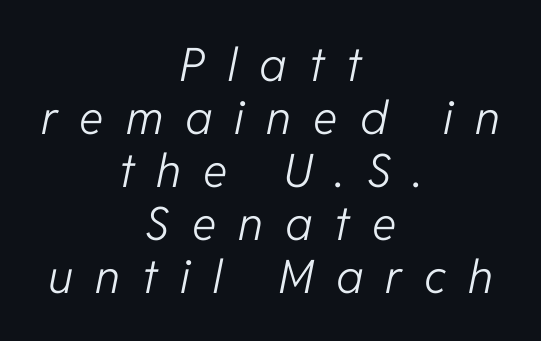
The image shows 46 px light type, italic (leaning right); set centered, tight line spacing (1.15x), unusually wide letter spacing (+0.48 em), not underlined; low stroke contrast and a medium x-height.
